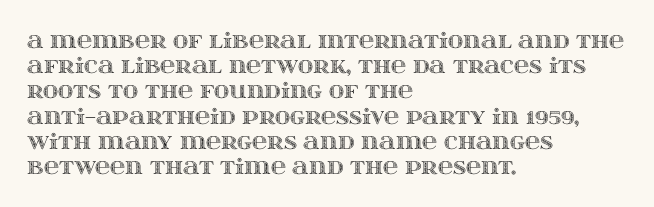
Q: Is the text italic (slanted)? A: No, it is upright.
Q: Is the text underlined? A: No.
Q: How is the paragraph aligned? A: Left-aligned.
Q: Is the spacing between letters normal or unusually wide? A: Normal.
